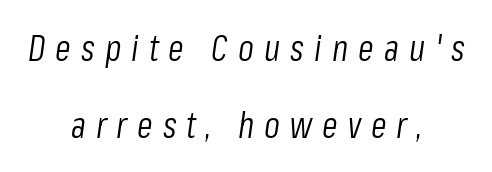
Q: Is the text bold? A: No.
Q: Is the text italic (slanted)? A: Yes, it leans right by about 8 degrees.
Q: Is the text underlined? A: No.
Q: How is the paragraph aligned? A: Centered.
Q: Is the spacing between letters normal or unusually wide? A: Unusually wide.
Q: Is the spacing between lines tight, normal or loose? A: Loose.
Q: Width (condensed, normal, or wide)? A: Condensed.
Q: Stroke contrast? A: Low.
Q: x-height? A: Medium.
Q: Monospaced? A: No.
